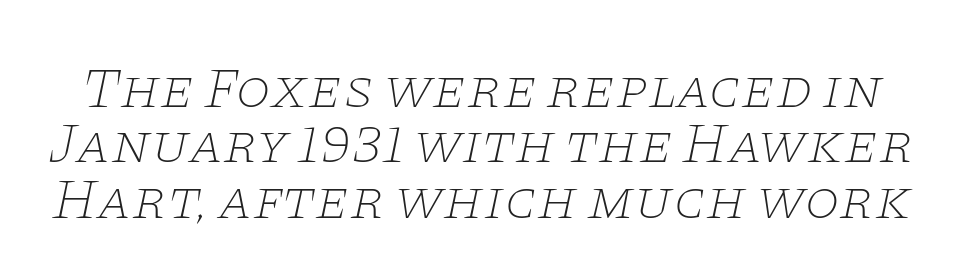
Q: Is the text bold? A: No.
Q: Is the text italic (slanted)? A: Yes, it leans right by about 11 degrees.
Q: Is the typeface a serif or a sans-serif typeface? A: Serif.
Q: Is the text underlined? A: No.
Q: Is the spacing between letters normal or unusually wide? A: Normal.
Q: Is the spacing between lines tight, normal or loose? A: Tight.
Q: Width (condensed, normal, or wide)? A: Wide.
Q: Stroke contrast? A: Low.
Q: x-height? A: Large.
Q: Monospaced? A: No.
